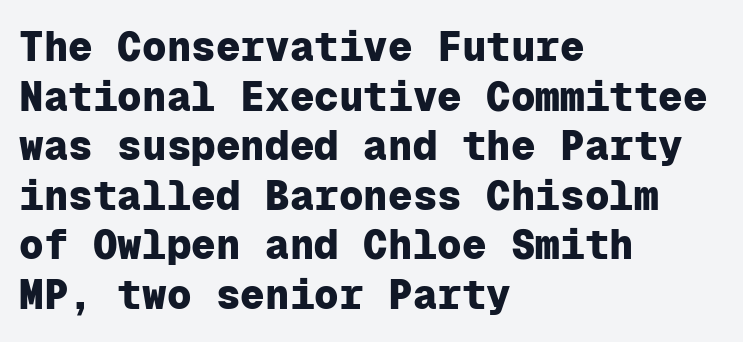
The image shows 41 px heavy sans-serif type, upright, monospaced; set left-aligned, line spacing 1.21x, normal letter spacing, not underlined; low stroke contrast and a medium x-height.
